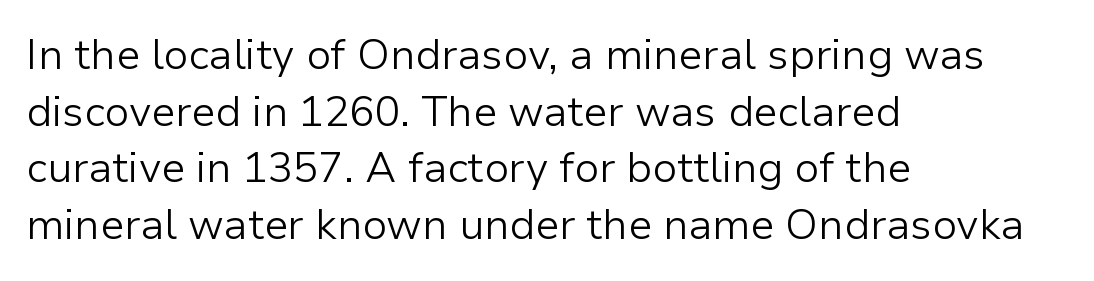
Underlining? Definitely not there. These lines are rendered in a variable-pitch font. Observe the ordinary spacing: letters are neighbours, not strangers. Leading matches the norm, producing a regular column.
